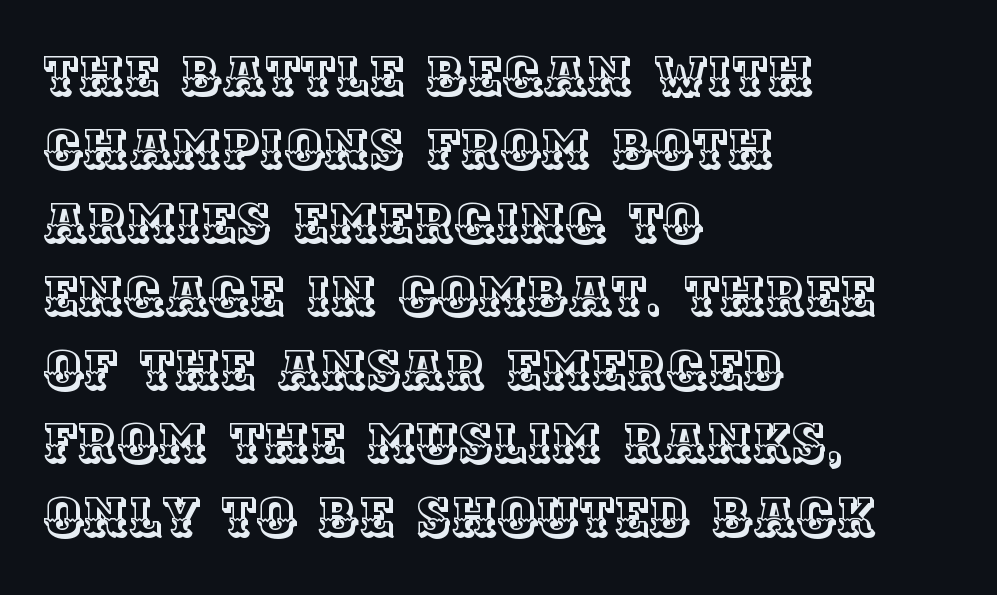
{"italic": "no", "width": "normal", "x_height": "large", "monospaced": "no", "underline": "no", "align": "left", "line_spacing": "normal", "line_spacing_ratio": 1.36, "letter_spacing": "normal", "letter_spacing_em": 0.0, "glyph_px": 54}
